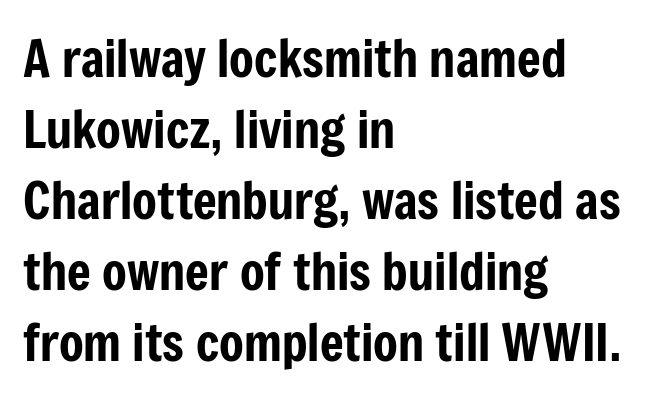
The image shows 51 px condensed sans-serif type, upright; set left-aligned, normal line spacing (1.39x), normal letter spacing, not underlined; low stroke contrast and a medium x-height.
